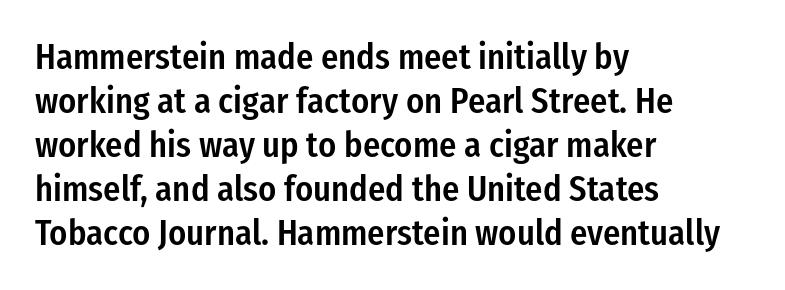
The image shows 36 px semibold, condensed sans-serif type, upright; set left-aligned, line spacing 1.22x, normal letter spacing, not underlined; low stroke contrast and a medium x-height.
